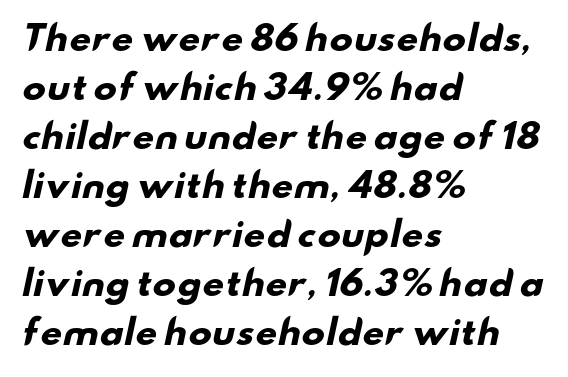
Heft: maximum for text — a bold. Where is the straight margin? On the left. Font category for this specimen: sans-serif. Successive baselines arrive at the customary interval. Varying glyph widths throughout — classic text-font behaviour. A bare baseline throughout the passage.
